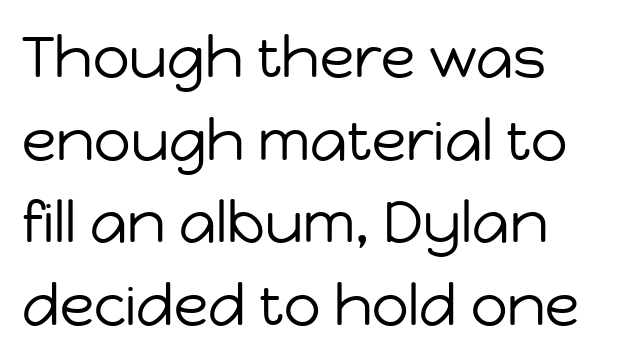
{"serif": "no", "italic": "no", "bold": "no", "weight": "regular", "width": "normal", "stroke_contrast": "low", "x_height": "medium", "monospaced": "no", "underline": "no", "line_spacing": "normal", "line_spacing_ratio": 1.45, "letter_spacing": "normal", "letter_spacing_em": 0.0, "glyph_px": 57}
